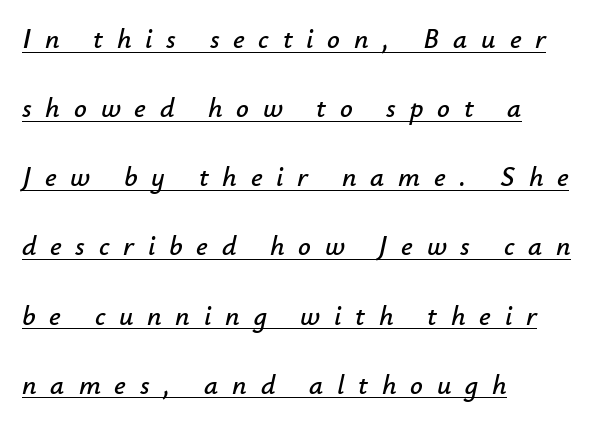
Q: Is the text italic (slanted)? A: Yes, it leans right by about 12 degrees.
Q: Is the text underlined? A: Yes.
Q: How is the paragraph aligned? A: Left-aligned.
Q: Is the spacing between letters normal or unusually wide? A: Unusually wide.
Q: Is the spacing between lines tight, normal or loose? A: Loose.
Q: Width (condensed, normal, or wide)? A: Normal.
Q: Stroke contrast? A: Low.
Q: x-height? A: Small.
Q: Monospaced? A: No.
